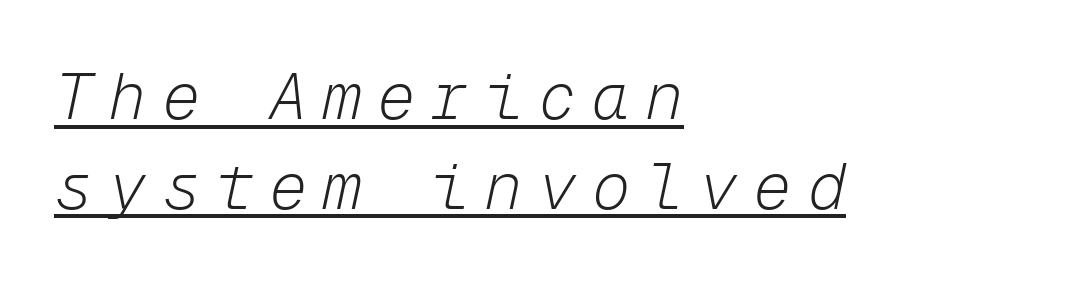
Q: Is the text bold? A: No.
Q: Is the text italic (slanted)? A: Yes, it leans right by about 12 degrees.
Q: Is the text underlined? A: Yes.
Q: How is the paragraph aligned? A: Left-aligned.
Q: Is the spacing between letters normal or unusually wide? A: Unusually wide.
Q: Is the spacing between lines tight, normal or loose? A: Normal.
Q: Width (condensed, normal, or wide)? A: Normal.
Q: Stroke contrast? A: Low.
Q: x-height? A: Medium.
Q: Monospaced? A: Yes.
